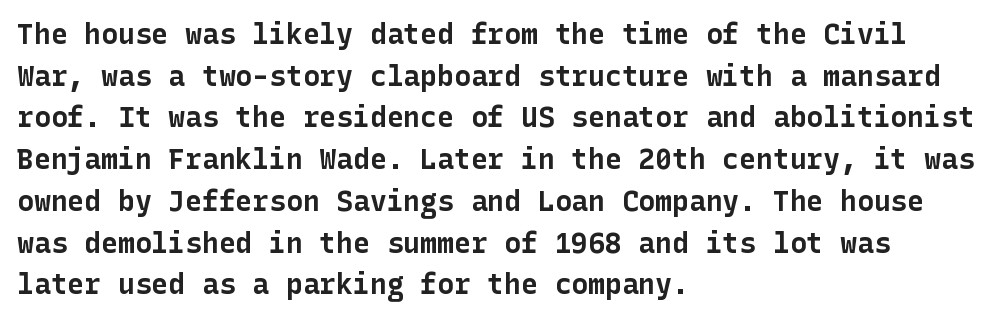
Regarding serifs, this sample does without them. The lines are quadded left. A typesetter would call this zero additional tracking. Horizontal bands of white between lines are of average thickness.
